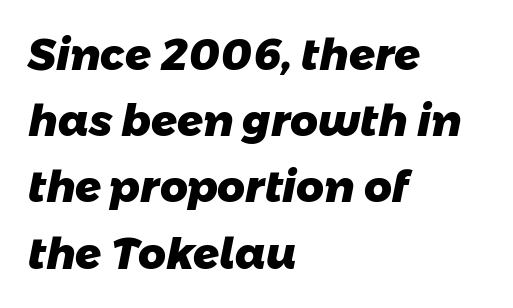
The image shows 43 px heavy sans-serif type; set left-aligned, normal line spacing (1.54x), normal letter spacing, not underlined; low stroke contrast and a medium x-height.
